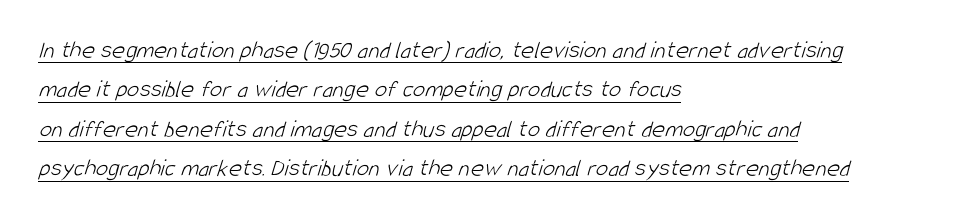
{"bold": "no", "underline": "yes", "align": "left", "line_spacing": "normal", "line_spacing_ratio": 1.58, "letter_spacing": "normal", "letter_spacing_em": 0.0, "glyph_px": 25}
